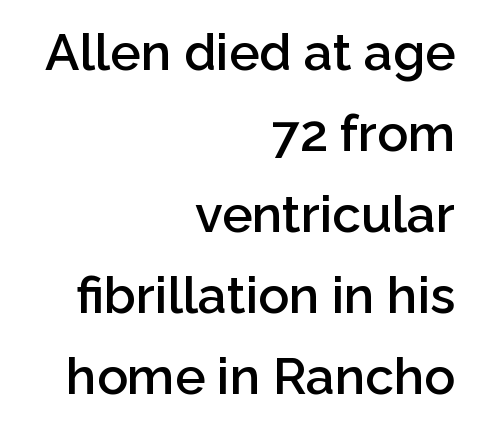
The image shows 51 px semibold sans-serif type, upright; set right-aligned, normal line spacing (1.59x), normal letter spacing, not underlined; low stroke contrast and a medium x-height.
